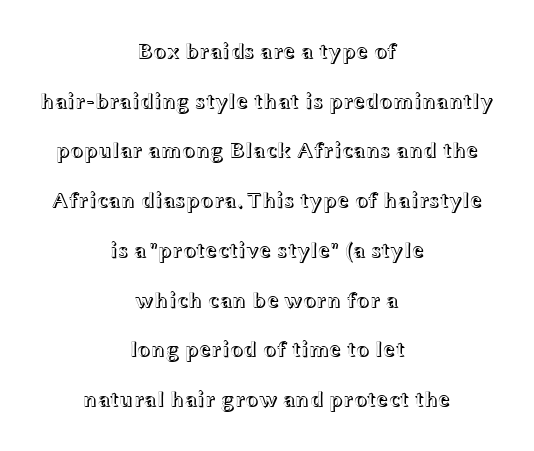
The image shows 22 px text type, upright; set centered, loose line spacing (2.26x), normal letter spacing, not underlined.
